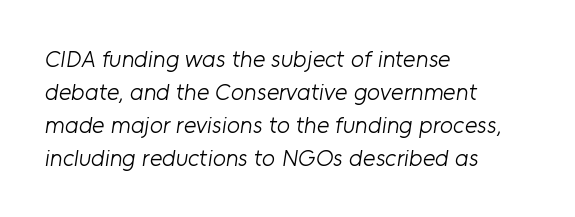
Q: Is the text bold? A: No.
Q: Is the text underlined? A: No.
Q: How is the paragraph aligned? A: Left-aligned.
Q: Is the spacing between letters normal or unusually wide? A: Normal.
Q: Is the spacing between lines tight, normal or loose? A: Normal.
